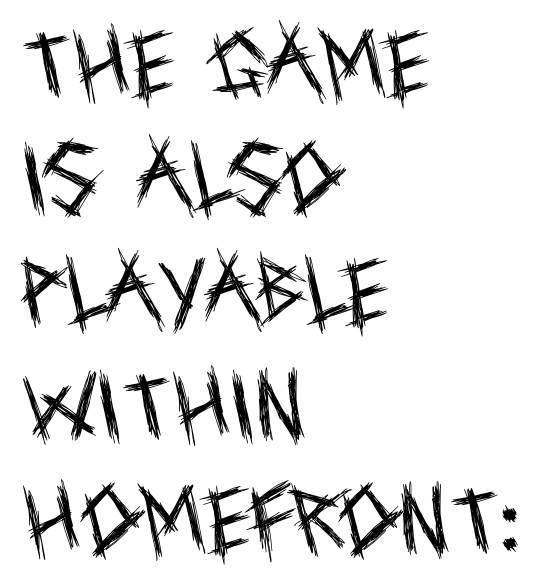
{"serif": "no", "italic": "no", "bold": "no", "weight": "regular", "width": "condensed", "x_height": "large", "monospaced": "no", "underline": "no", "align": "left", "line_spacing": "normal", "line_spacing_ratio": 1.5, "letter_spacing": "normal", "letter_spacing_em": 0.0, "glyph_px": 76}
